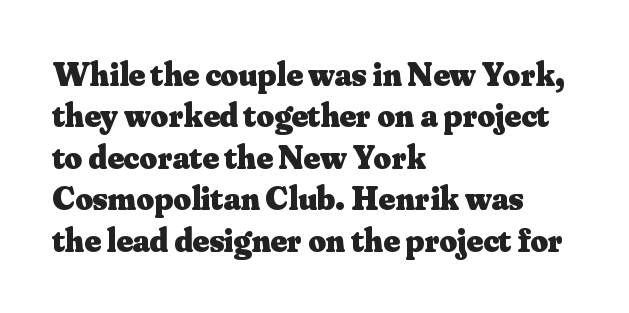
What stands out about the letter spacing? Nothing — it is the standard amount. Proportional: the letters do not fall into vertical columns. Pretty heavy lettering here — definitely bold. The baseline area is clear.
